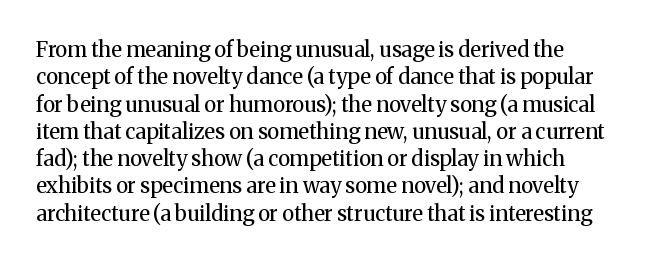
{"italic": "no", "bold": "no", "underline": "no", "line_spacing": "normal", "line_spacing_ratio": 1.3, "letter_spacing": "normal", "letter_spacing_em": 0.0, "glyph_px": 21}
